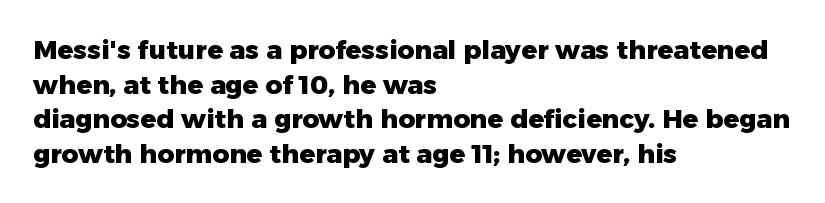
The image shows 26 px bold type, upright; set left-aligned, normal line spacing (1.33x), normal letter spacing, not underlined.
